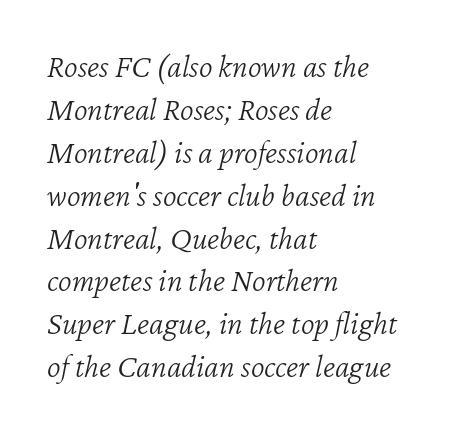
{"italic": "yes", "lean": "right", "slant_degrees": 12, "bold": "no", "weight": "light", "width": "normal", "stroke_contrast": "low", "x_height": "medium", "monospaced": "no", "underline": "no", "align": "left", "line_spacing": "normal", "line_spacing_ratio": 1.3, "letter_spacing": "normal", "letter_spacing_em": 0.0, "glyph_px": 33}
